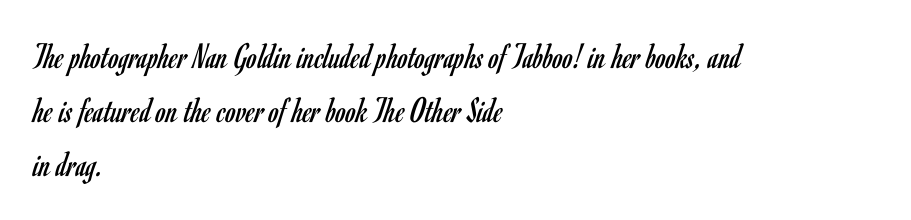
The image shows 37 px regular-weight, condensed sans-serif type; set left-aligned, normal line spacing (1.46x), normal letter spacing, not underlined; low stroke contrast and a small x-height.
